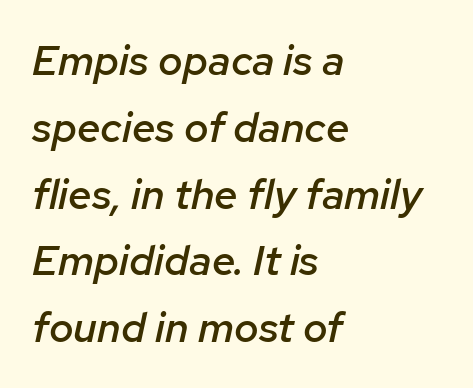
The image shows 42 px semibold type, italic (leaning right); set left-aligned, normal line spacing (1.59x), normal letter spacing, not underlined; low stroke contrast and a medium x-height.
